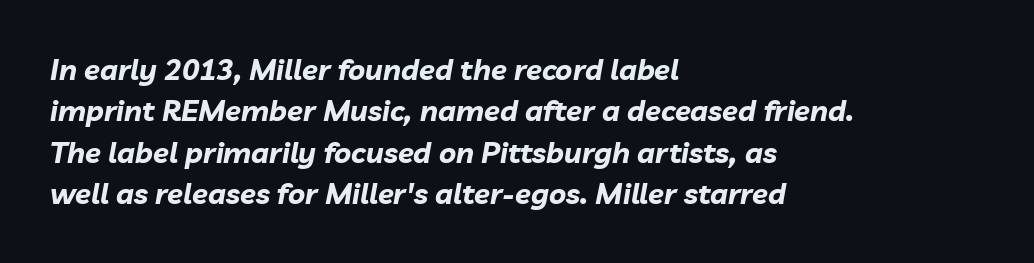
Teacher's note: observe the even left margin — that is flush-left alignment. You could call the tracking neutral — neither tight nor loose. Leading matches the norm, producing a regular column. No word sits above an underline. You could not count columns in this text — the font is proportionally spaced. Is the type slanted? Yes — the strokes lean at a clear angle.
